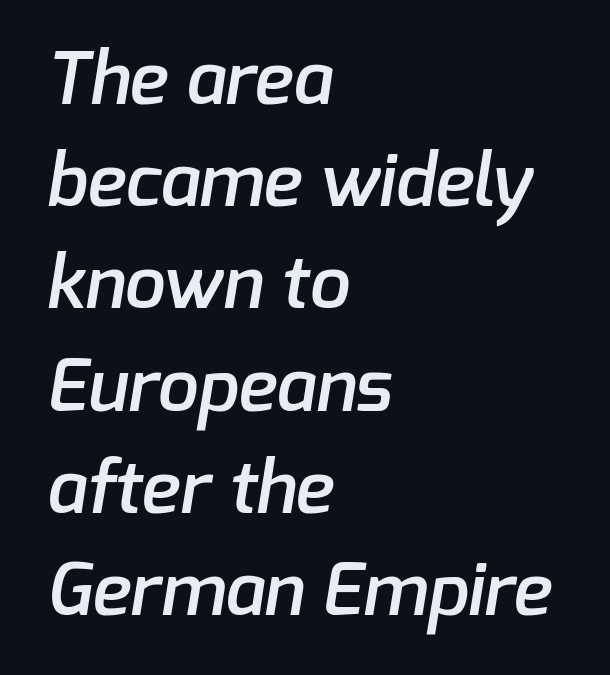
The image shows 73 px semibold sans-serif type; set left-aligned, normal line spacing (1.4x), normal letter spacing, not underlined; low stroke contrast and a medium x-height.
